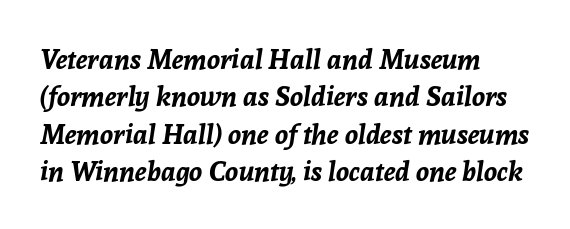
Honestly, there is no underline to notice here at all. The line-height multiplier appears to be the usual default. Caption: bold face, heavy strokes. The lettering tilts uniformly, giving the passage an italic look.
